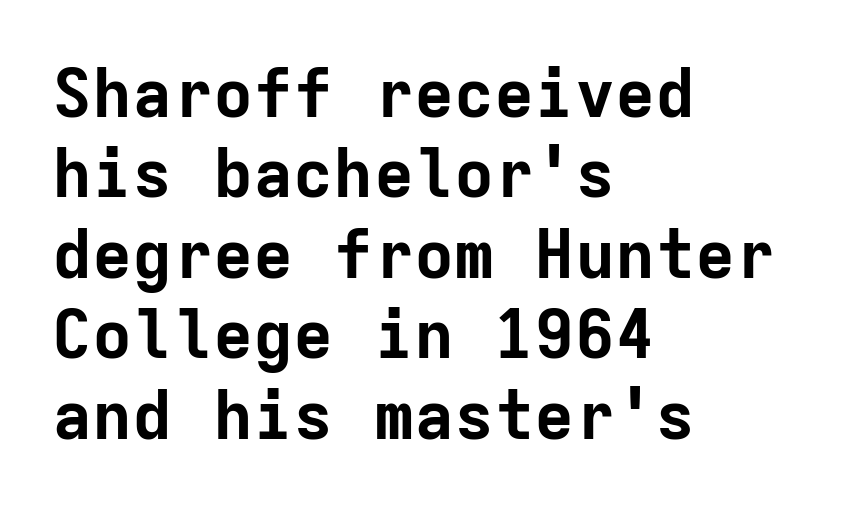
Q: Is the text bold? A: Yes.
Q: Is the text italic (slanted)? A: No, it is upright.
Q: Is the typeface a serif or a sans-serif typeface? A: Sans-serif.
Q: Is the text underlined? A: No.
Q: How is the paragraph aligned? A: Left-aligned.
Q: Is the spacing between letters normal or unusually wide? A: Normal.
Q: Width (condensed, normal, or wide)? A: Normal.
Q: Stroke contrast? A: Low.
Q: x-height? A: Medium.
Q: Monospaced? A: Yes.
